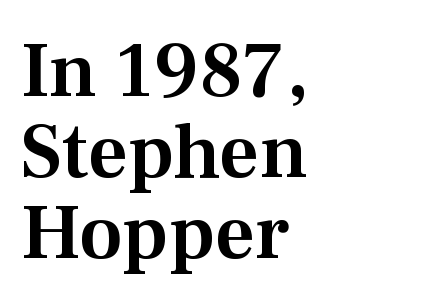
The typeface chosen for these lines features serifs. Nobody drew a line under any word here. Each new line begins almost immediately beneath the previous one. The paragraph shown leans on its left margin. The lettering holds an erect, upright posture throughout.
